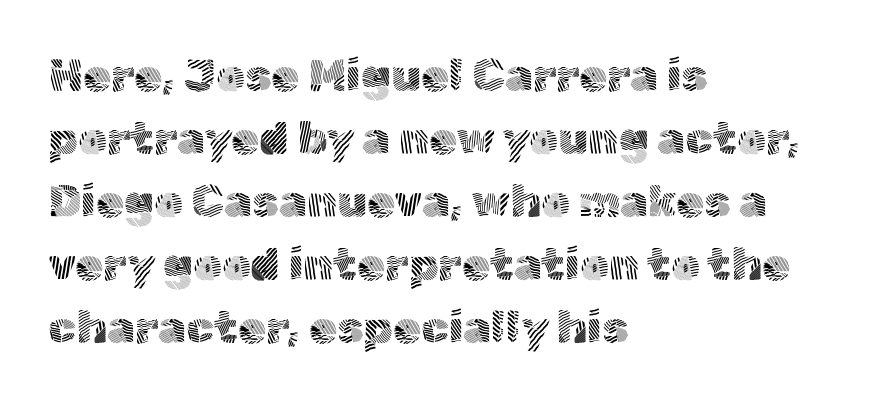
{"serif": "no", "italic": "no", "bold": "no", "weight": "light", "width": "normal", "x_height": "medium", "monospaced": "no", "underline": "no", "align": "left", "line_spacing": "normal", "line_spacing_ratio": 1.4, "letter_spacing": "normal", "letter_spacing_em": 0.0, "glyph_px": 45}
